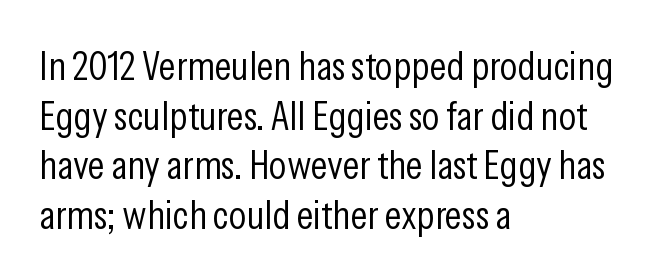
The image shows 41 px light, condensed sans-serif type, upright; set left-aligned, line spacing 1.21x, normal letter spacing, not underlined; low stroke contrast and a medium x-height.
